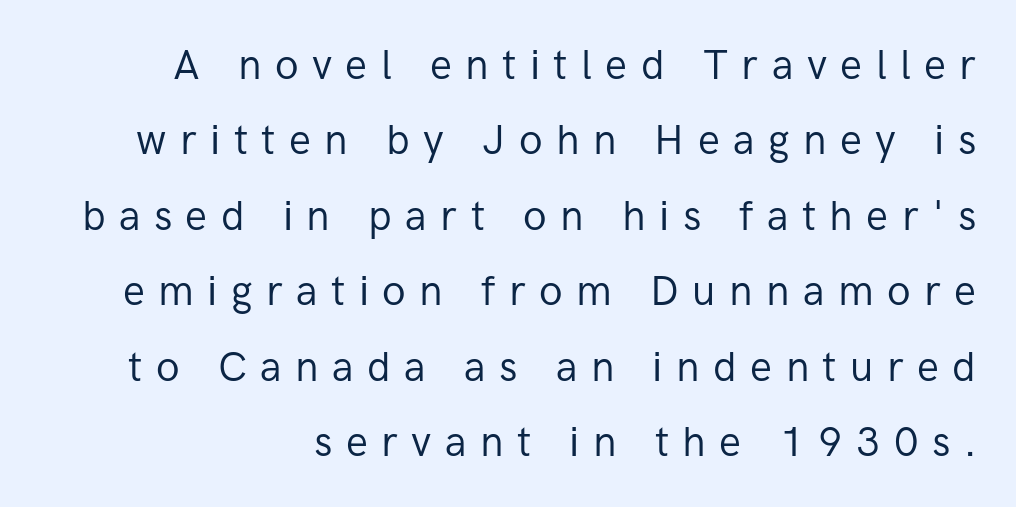
{"serif": "no", "italic": "no", "bold": "no", "weight": "regular", "width": "normal", "stroke_contrast": "low", "x_height": "medium", "monospaced": "no", "underline": "no", "line_spacing_ratio": 1.84, "letter_spacing": "wide", "letter_spacing_em": 0.33, "glyph_px": 41}
